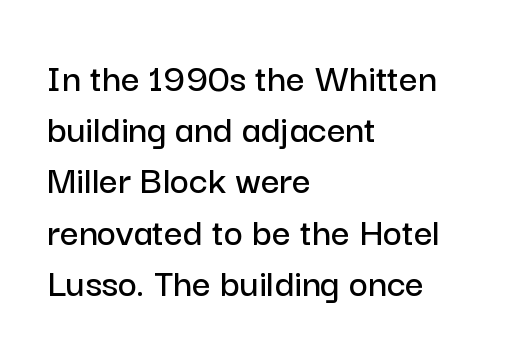
{"serif": "no", "italic": "no", "width": "normal", "stroke_contrast": "low", "x_height": "medium", "monospaced": "no", "underline": "no", "align": "left", "line_spacing": "normal", "line_spacing_ratio": 1.25, "letter_spacing": "normal", "letter_spacing_em": 0.0, "glyph_px": 41}
